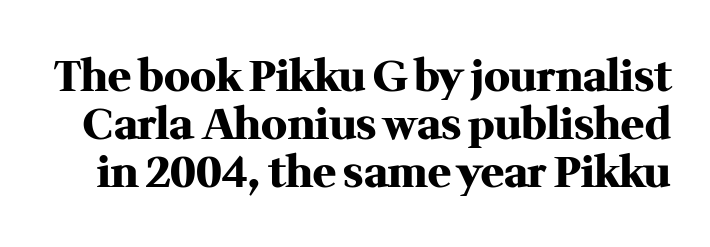
The image shows 43 px heavy serif type, upright; set tight line spacing (1.12x), normal letter spacing, not underlined; medium stroke contrast and a medium x-height.
